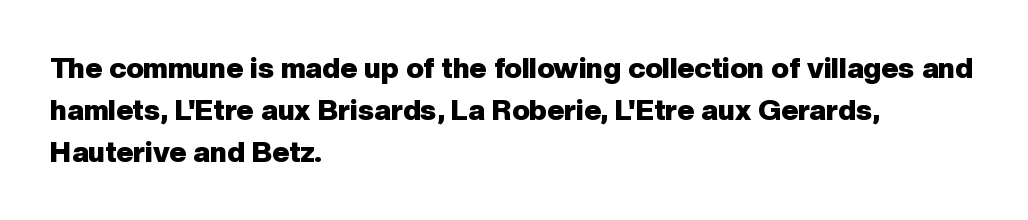
{"serif": "no", "italic": "no", "bold": "yes", "weight": "heavy", "width": "normal", "stroke_contrast": "low", "x_height": "medium", "monospaced": "no", "underline": "no", "align": "left", "line_spacing": "normal", "line_spacing_ratio": 1.45, "letter_spacing": "normal", "letter_spacing_em": 0.0, "glyph_px": 29}
